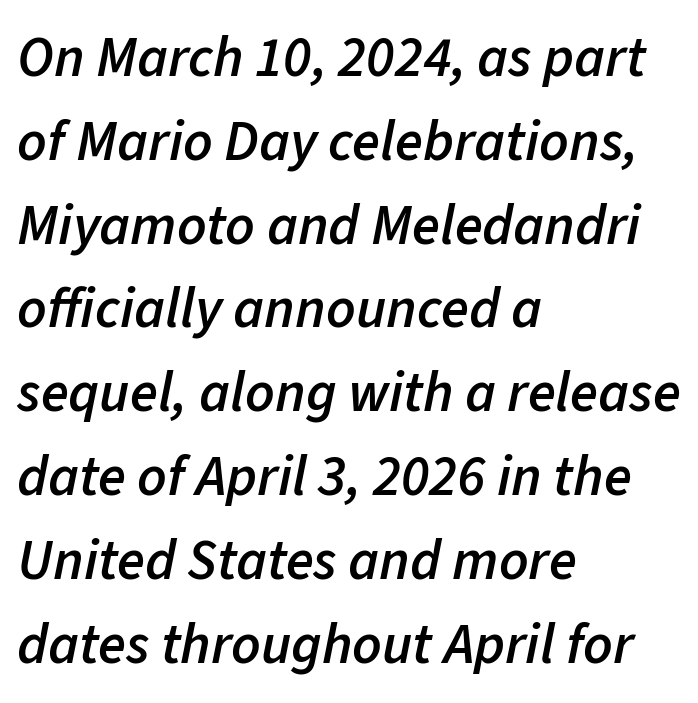
Q: Is the text bold? A: Semi-bold.
Q: Is the text italic (slanted)? A: Yes, it leans right by about 11 degrees.
Q: Is the text underlined? A: No.
Q: How is the paragraph aligned? A: Left-aligned.
Q: Is the spacing between letters normal or unusually wide? A: Normal.
Q: Is the spacing between lines tight, normal or loose? A: Normal.
Q: Width (condensed, normal, or wide)? A: Normal.
Q: Stroke contrast? A: Low.
Q: x-height? A: Medium.
Q: Monospaced? A: No.
